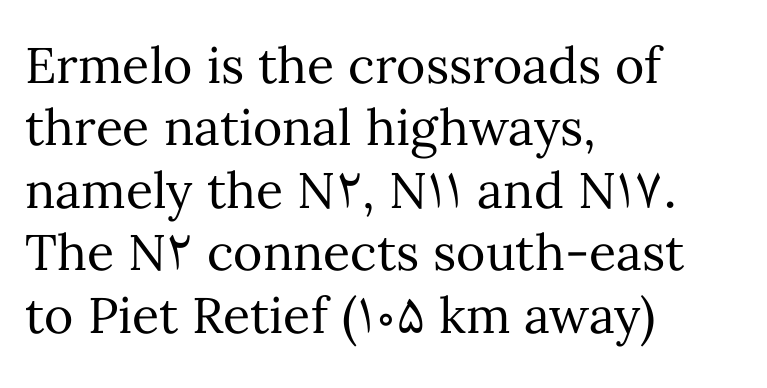
{"italic": "no", "bold": "no", "weight": "regular", "width": "normal", "stroke_contrast": "medium", "x_height": "medium", "monospaced": "no", "underline": "no", "align": "left", "line_spacing": "normal", "line_spacing_ratio": 1.25, "letter_spacing": "normal", "letter_spacing_em": 0.0, "glyph_px": 50}
